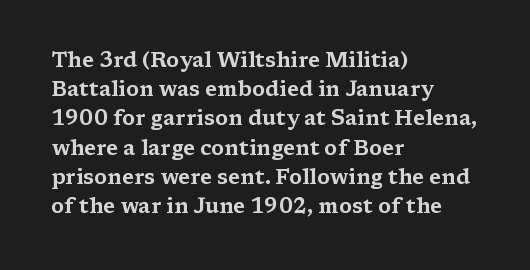
{"italic": "no", "underline": "no", "align": "left", "line_spacing": "normal", "line_spacing_ratio": 1.39, "letter_spacing": "normal", "letter_spacing_em": 0.0, "glyph_px": 21}
